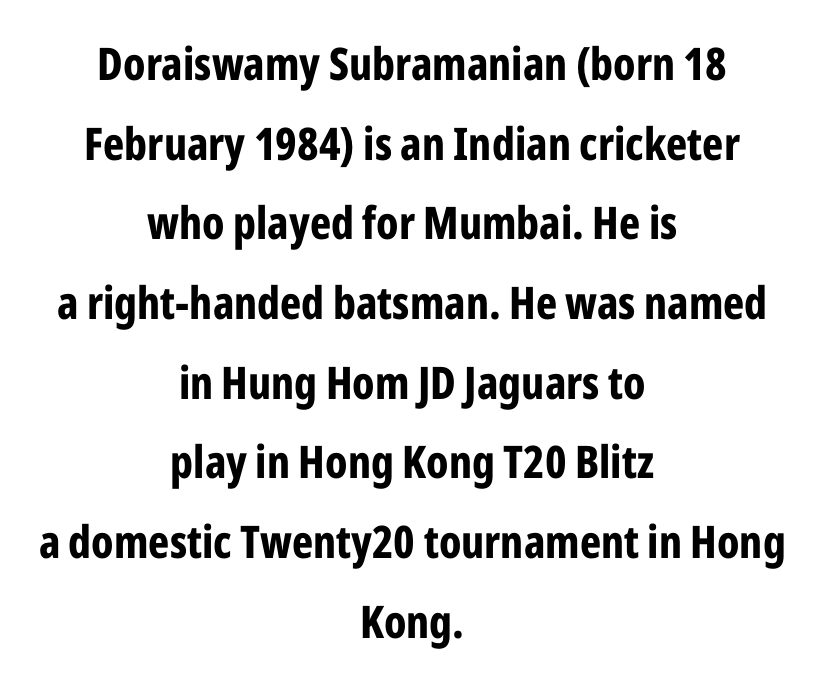
Q: Is the text bold? A: Yes.
Q: Is the text italic (slanted)? A: No, it is upright.
Q: Is the typeface a serif or a sans-serif typeface? A: Sans-serif.
Q: Is the text underlined? A: No.
Q: How is the paragraph aligned? A: Centered.
Q: Is the spacing between letters normal or unusually wide? A: Normal.
Q: Width (condensed, normal, or wide)? A: Condensed.
Q: Stroke contrast? A: Low.
Q: x-height? A: Medium.
Q: Monospaced? A: No.
